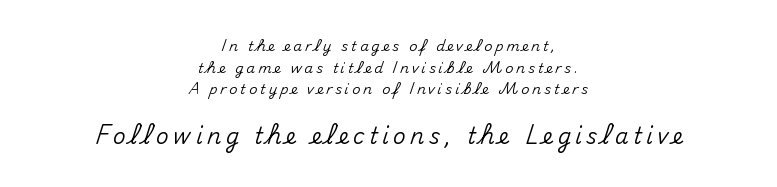
{"underline": "no", "align": "center", "line_spacing": "normal", "line_spacing_ratio": 1.54, "letter_spacing": "wide", "letter_spacing_em": 0.2, "larger_block": "second", "size_ratio": 1.57, "glyph_px": 22}
